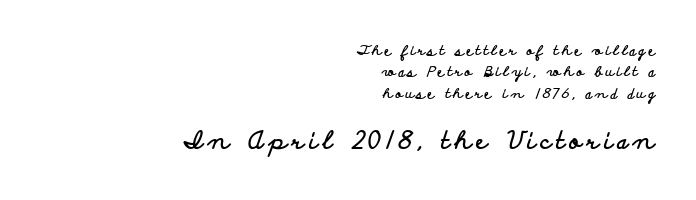
The image shows 24 px bold type; set right-aligned, normal line spacing (1.52x), unusually wide letter spacing (+0.2 em), not underlined; the second (bottom) block is 1.71x larger.
